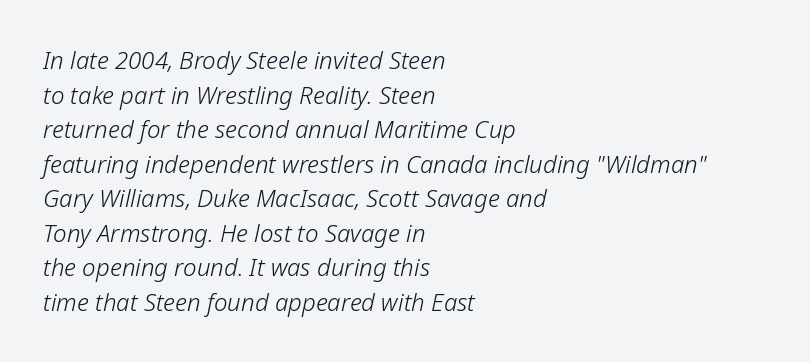
Vertical spacing — default. There is no visible air inserted between adjacent glyphs. Leftover space on each line is placed entirely after the last word. An italicized treatment has been applied to the whole sample. Weight: regular or lighter.
